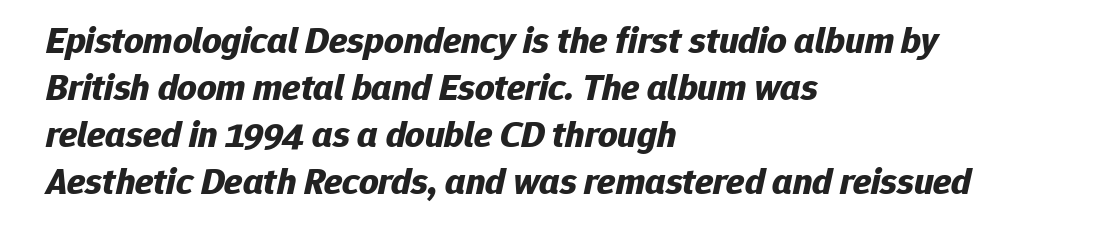
{"italic": "yes", "lean": "right", "slant_degrees": 12, "bold": "yes", "weight": "bold", "width": "normal", "stroke_contrast": "low", "x_height": "medium", "monospaced": "no", "underline": "no", "align": "left", "line_spacing_ratio": 1.24, "letter_spacing": "normal", "letter_spacing_em": 0.0, "glyph_px": 38}
